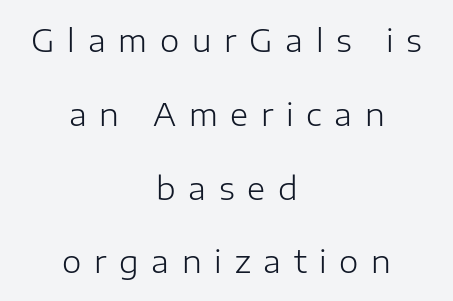
The image shows 31 px light sans-serif type, upright; set centered, loose line spacing (2.38x), unusually wide letter spacing (+0.41 em), not underlined; low stroke contrast and a medium x-height.
